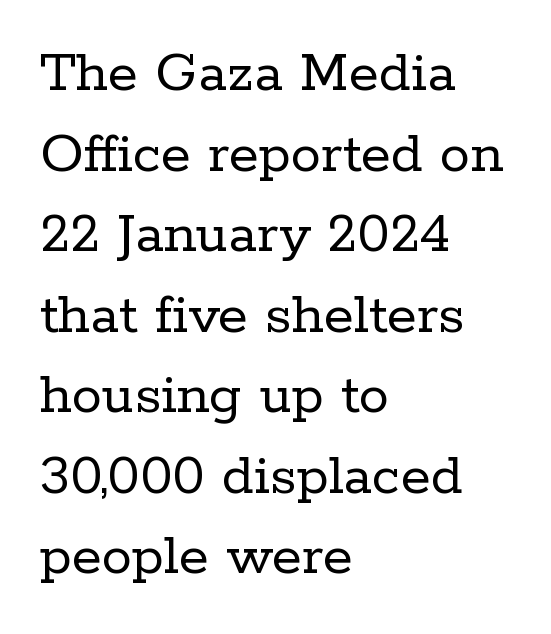
Q: Is the text bold? A: No.
Q: Is the text italic (slanted)? A: No, it is upright.
Q: Is the typeface a serif or a sans-serif typeface? A: Serif.
Q: Is the text underlined? A: No.
Q: How is the paragraph aligned? A: Left-aligned.
Q: Is the spacing between letters normal or unusually wide? A: Normal.
Q: Is the spacing between lines tight, normal or loose? A: Normal.
Q: Width (condensed, normal, or wide)? A: Normal.
Q: Stroke contrast? A: Low.
Q: x-height? A: Medium.
Q: Monospaced? A: No.
